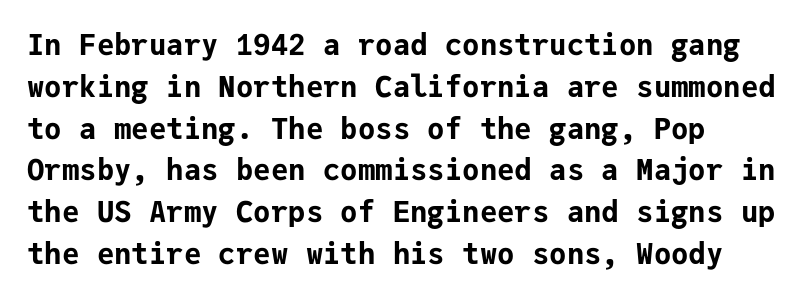
The image shows 29 px bold sans-serif type, upright, monospaced; set normal line spacing (1.44x), normal letter spacing, not underlined; low stroke contrast and a medium x-height.
